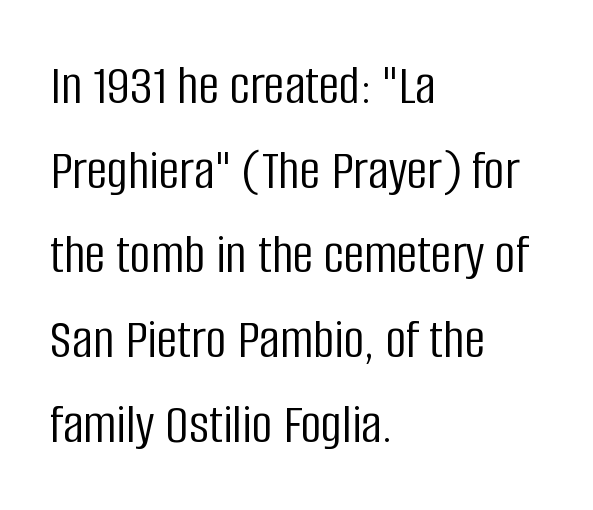
{"serif": "no", "italic": "no", "bold": "no", "weight": "light", "width": "condensed", "stroke_contrast": "low", "x_height": "large", "monospaced": "no", "underline": "no", "align": "left", "line_spacing": "normal", "line_spacing_ratio": 1.46, "letter_spacing": "normal", "letter_spacing_em": 0.0, "glyph_px": 58}
